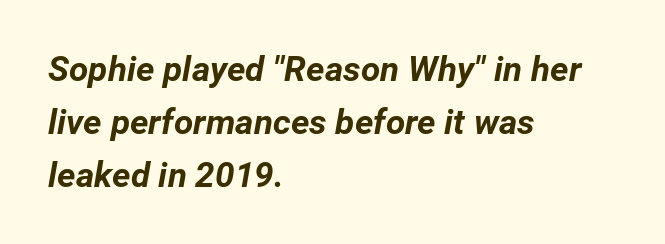
{"italic": "yes", "lean": "right", "slant_degrees": 12, "bold": "yes", "weight": "bold", "width": "normal", "stroke_contrast": "low", "x_height": "medium", "monospaced": "no", "underline": "no", "align": "left", "line_spacing": "normal", "line_spacing_ratio": 1.51, "letter_spacing": "normal", "letter_spacing_em": 0.0, "glyph_px": 35}
